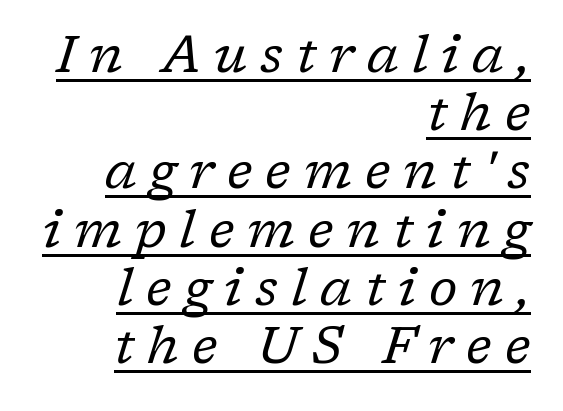
Q: Is the text bold? A: No.
Q: Is the text italic (slanted)? A: Yes, it leans right by about 17 degrees.
Q: Is the typeface a serif or a sans-serif typeface? A: Serif.
Q: Is the text underlined? A: Yes.
Q: How is the paragraph aligned? A: Right-aligned.
Q: Is the spacing between letters normal or unusually wide? A: Unusually wide.
Q: Is the spacing between lines tight, normal or loose? A: Tight.
Q: Width (condensed, normal, or wide)? A: Normal.
Q: Stroke contrast? A: Low.
Q: x-height? A: Medium.
Q: Monospaced? A: No.
